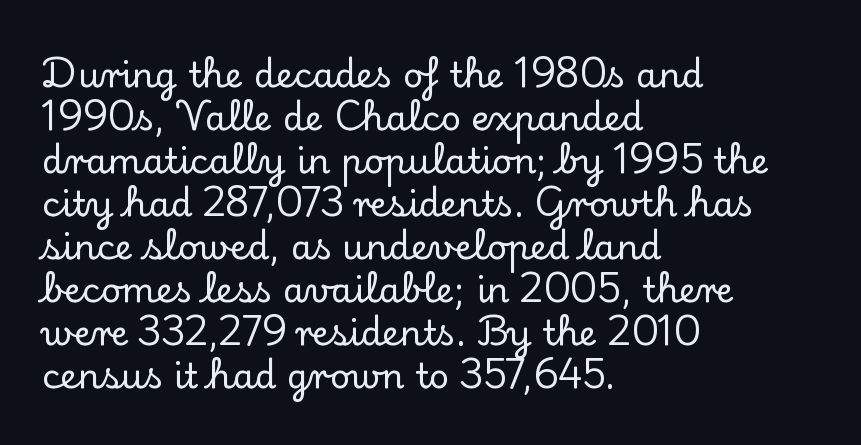
The image shows 35 px serif type, upright; set left-aligned, line spacing 1.23x, normal letter spacing, not underlined; low stroke contrast and a small x-height.
